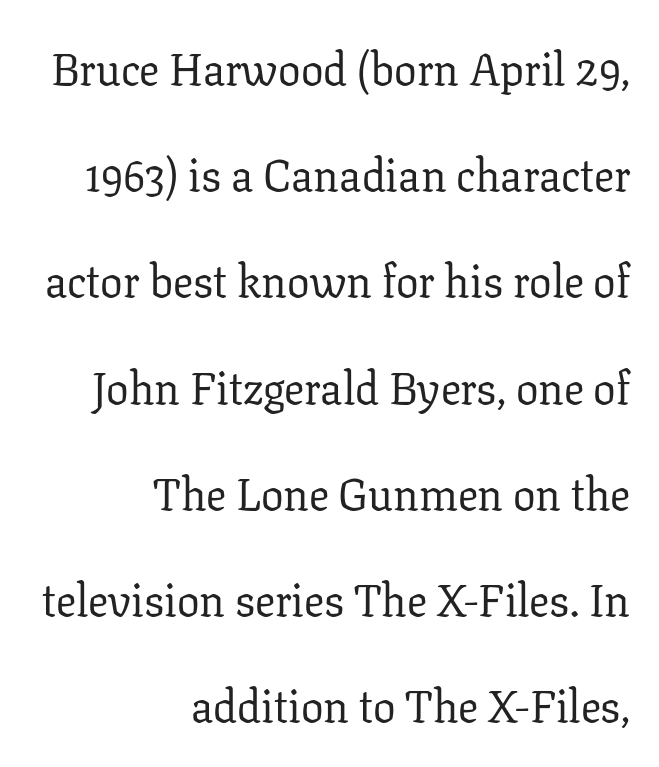
{"serif": "yes", "italic": "no", "bold": "no", "weight": "regular", "width": "normal", "stroke_contrast": "low", "x_height": "medium", "monospaced": "no", "underline": "no", "align": "right", "line_spacing": "loose", "line_spacing_ratio": 2.36, "letter_spacing": "normal", "letter_spacing_em": 0.0, "glyph_px": 45}
